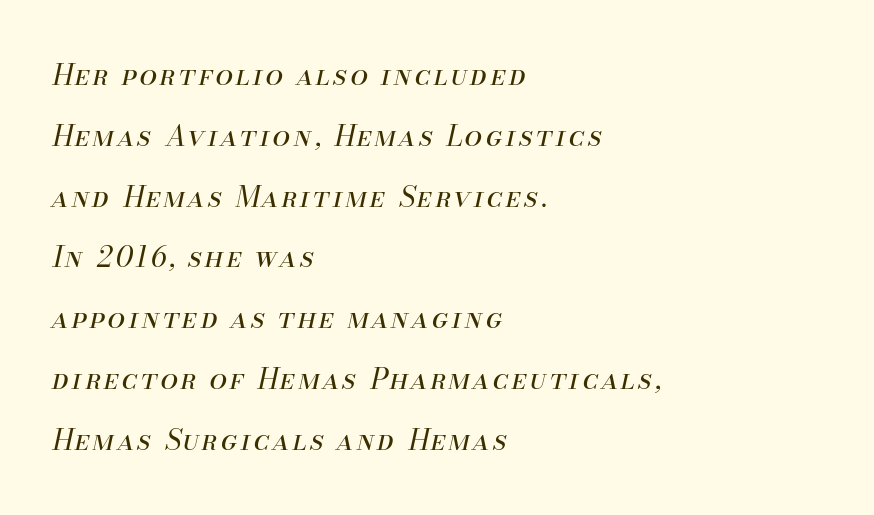
The block of text is sparse from top to bottom, with ample space between rows. The lines in this sample share a left origin and differ only in where they stop. Words float on clear page, feet unadorned. These lines are rendered in a variable-pitch font.
